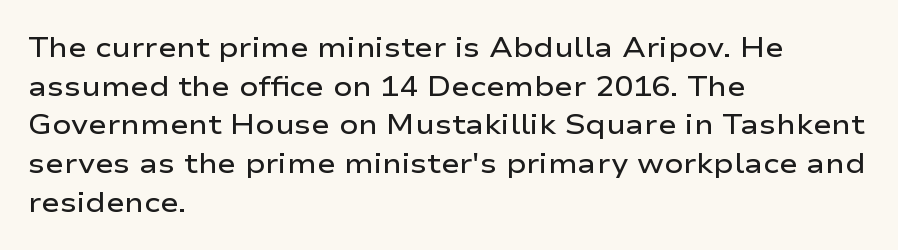
Q: Is the text bold? A: Semi-bold.
Q: Is the text italic (slanted)? A: No, it is upright.
Q: Is the typeface a serif or a sans-serif typeface? A: Sans-serif.
Q: Is the text underlined? A: No.
Q: How is the paragraph aligned? A: Left-aligned.
Q: Is the spacing between letters normal or unusually wide? A: Normal.
Q: Is the spacing between lines tight, normal or loose? A: Normal.
Q: Width (condensed, normal, or wide)? A: Wide.
Q: Stroke contrast? A: Low.
Q: x-height? A: Medium.
Q: Monospaced? A: No.
